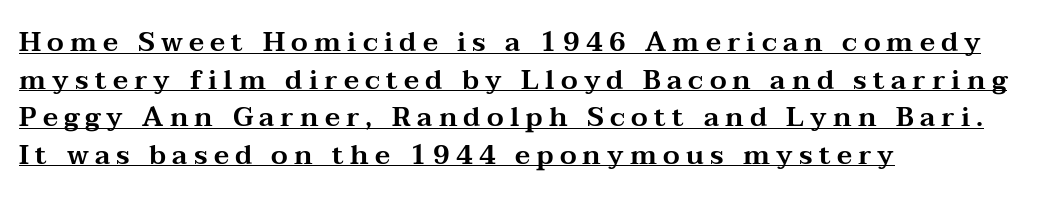
Beneath each row of characters lies a ruled line. Line starts are locked; line ends wander. Vertical spacing — default. This sample uses an upright cut, with every glyph sitting square on the baseline.
